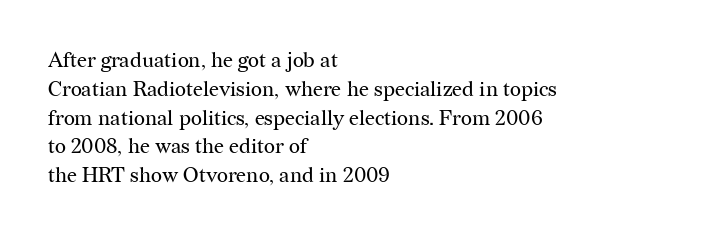
The image shows 21 px text type, upright; set left-aligned, normal line spacing (1.37x), normal letter spacing, not underlined.
